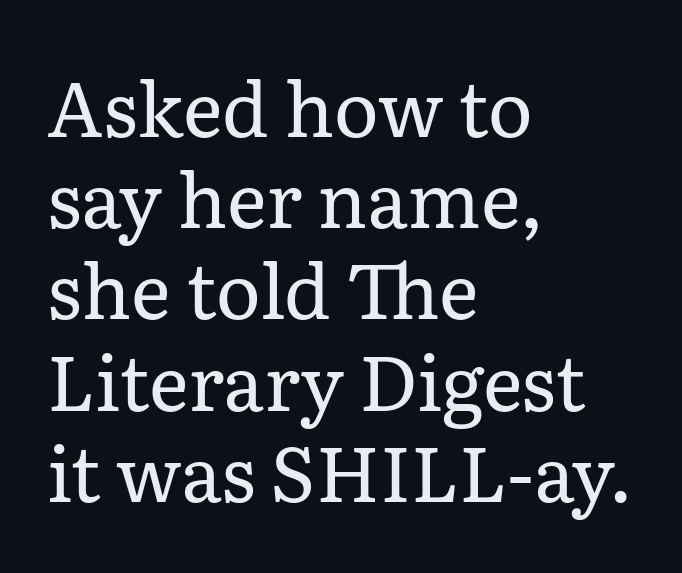
The letterforms sit shoulder to shoulder at normal distance. The letters stand upright; this is a roman face. You could not count columns in this text — the font is proportionally spaced. A bare baseline throughout the passage. No letter is thick-stroked: the sample isn't bold. Which margin do the lines hug? The left one — the right edge is uneven.
